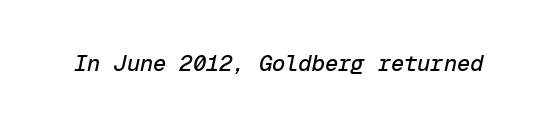
Q: Is the text italic (slanted)? A: Yes, it leans right by about 12 degrees.
Q: Is the text underlined? A: No.
Q: Is the spacing between letters normal or unusually wide? A: Normal.
